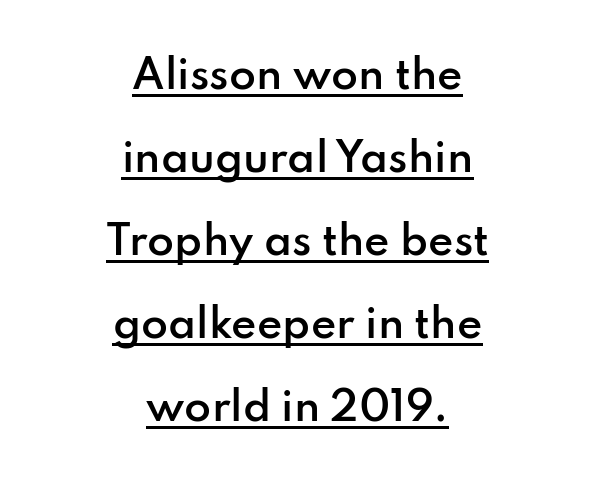
Weight: semibold (demi). The lettering stays uniformly vertical, giving the passage a roman look. These lines are rendered in a variable-pitch font. Each new line begins a long way beneath the previous one. In CSS terms this would be text-align: center. Tracking here is standard; glyphs follow each other at the usual distance.
